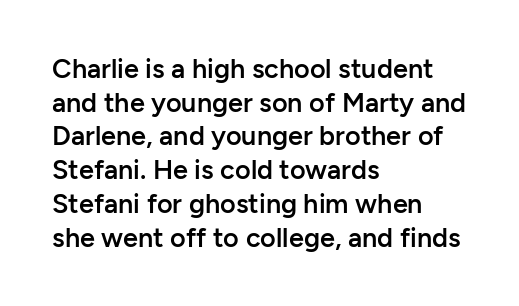
Q: Is the text bold? A: Semi-bold.
Q: Is the text italic (slanted)? A: No, it is upright.
Q: Is the text underlined? A: No.
Q: How is the paragraph aligned? A: Left-aligned.
Q: Is the spacing between letters normal or unusually wide? A: Normal.
Q: Is the spacing between lines tight, normal or loose? A: Normal.
